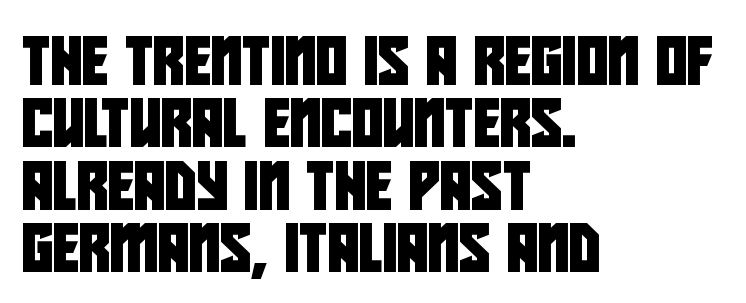
{"serif": "no", "width": "condensed", "stroke_contrast": "low", "x_height": "large", "monospaced": "no", "underline": "no", "align": "left", "line_spacing": "normal", "line_spacing_ratio": 1.3, "letter_spacing": "normal", "letter_spacing_em": 0.0, "glyph_px": 48}
